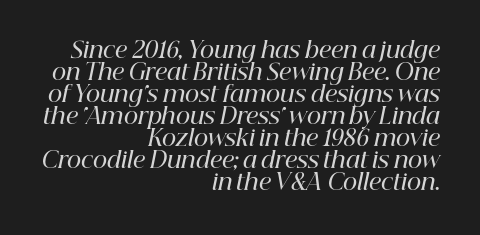
Q: Is the text bold? A: Semi-bold.
Q: Is the text italic (slanted)? A: Yes, it leans right by about 12 degrees.
Q: Is the text underlined? A: No.
Q: How is the paragraph aligned? A: Right-aligned.
Q: Is the spacing between letters normal or unusually wide? A: Normal.
Q: Is the spacing between lines tight, normal or loose? A: Tight.
